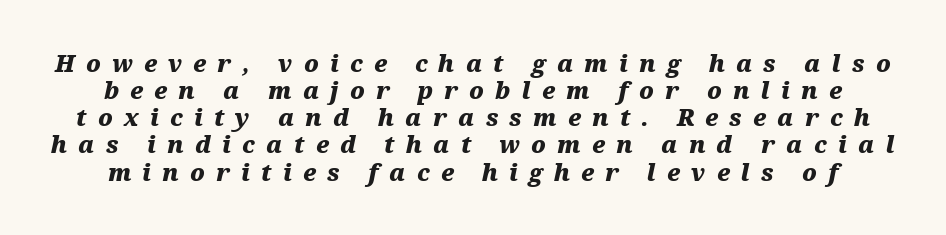
The image shows 23 px bold type, italic (leaning right); set line spacing 1.18x, unusually wide letter spacing (+0.48 em), not underlined.
